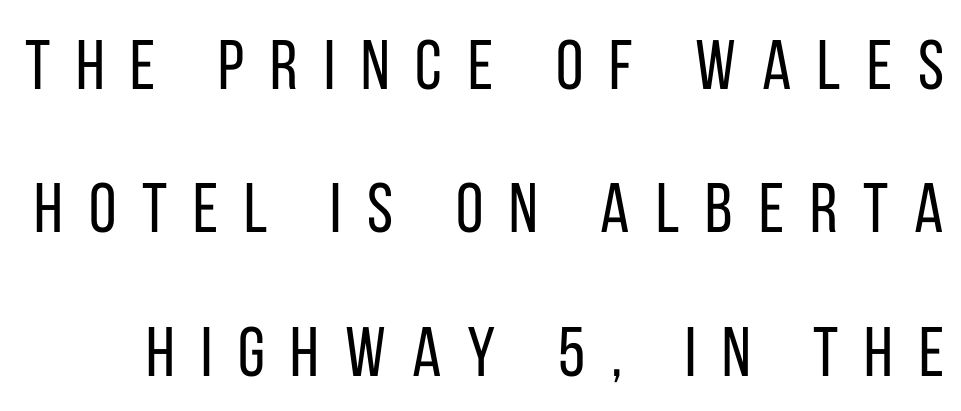
Q: Is the text bold? A: No.
Q: Is the text italic (slanted)? A: No, it is upright.
Q: Is the typeface a serif or a sans-serif typeface? A: Sans-serif.
Q: Is the text underlined? A: No.
Q: Is the spacing between letters normal or unusually wide? A: Unusually wide.
Q: Is the spacing between lines tight, normal or loose? A: Loose.
Q: Width (condensed, normal, or wide)? A: Condensed.
Q: Stroke contrast? A: Low.
Q: x-height? A: Large.
Q: Monospaced? A: No.
